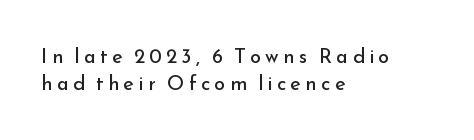
{"italic": "no", "bold": "no", "underline": "no", "align": "left", "line_spacing": "normal", "line_spacing_ratio": 1.37, "letter_spacing": "wide", "letter_spacing_em": 0.22, "glyph_px": 20}
